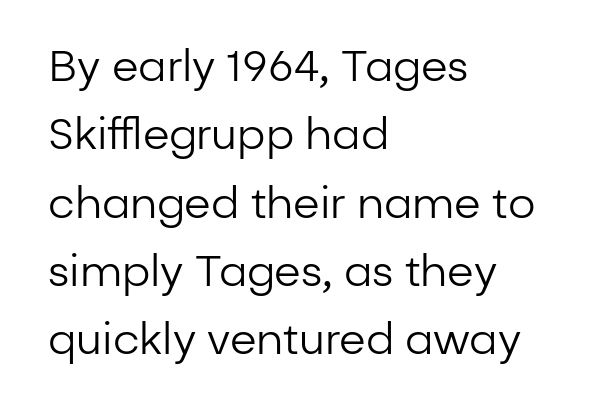
The image shows 43 px regular-weight sans-serif type, upright; set left-aligned, normal line spacing (1.59x), normal letter spacing, not underlined; low stroke contrast and a medium x-height.
